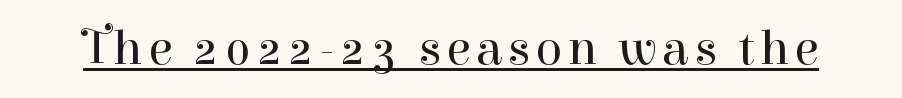
Q: Is the text bold? A: No.
Q: Is the text italic (slanted)? A: No, it is upright.
Q: Is the typeface a serif or a sans-serif typeface? A: Serif.
Q: Is the text underlined? A: Yes.
Q: Width (condensed, normal, or wide)? A: Normal.
Q: Stroke contrast? A: High.
Q: x-height? A: Medium.
Q: Monospaced? A: No.
